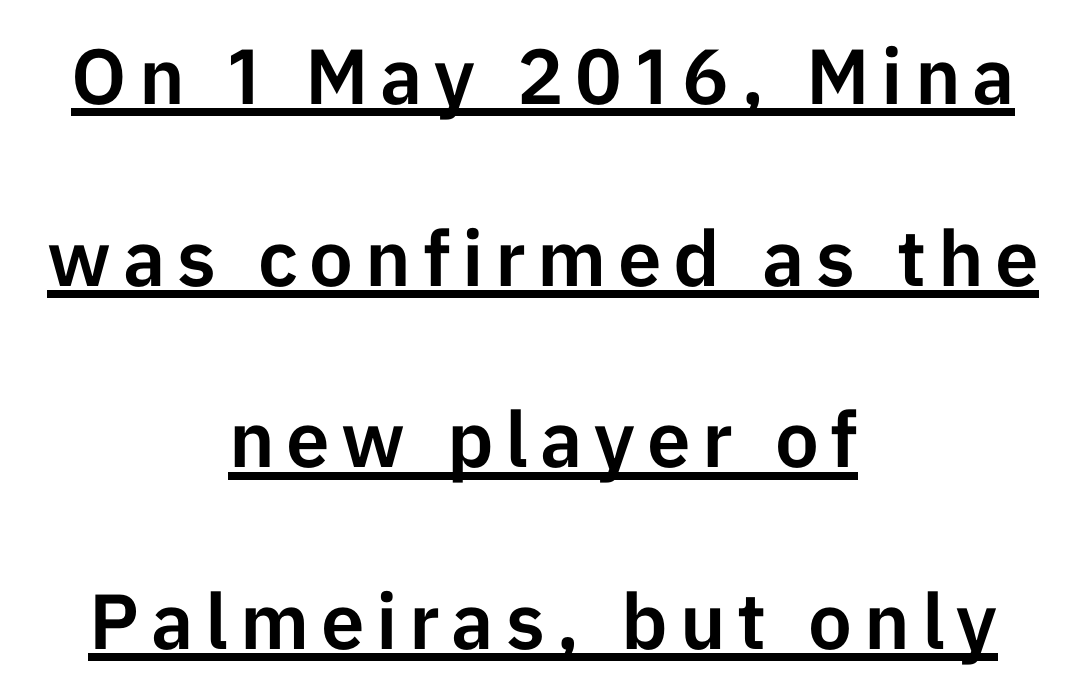
Q: Is the text italic (slanted)? A: No, it is upright.
Q: Is the typeface a serif or a sans-serif typeface? A: Sans-serif.
Q: Is the text underlined? A: Yes.
Q: How is the paragraph aligned? A: Centered.
Q: Is the spacing between lines tight, normal or loose? A: Loose.
Q: Width (condensed, normal, or wide)? A: Normal.
Q: Stroke contrast? A: Low.
Q: x-height? A: Medium.
Q: Monospaced? A: No.
